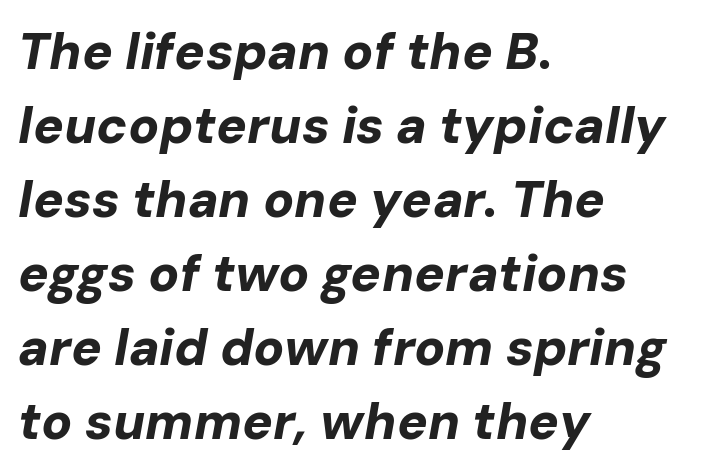
{"italic": "yes", "lean": "right", "slant_degrees": 10, "bold": "yes", "weight": "bold", "width": "normal", "stroke_contrast": "low", "x_height": "medium", "monospaced": "no", "underline": "no", "align": "left", "line_spacing": "normal", "line_spacing_ratio": 1.45, "letter_spacing": "normal", "letter_spacing_em": 0.0, "glyph_px": 51}
